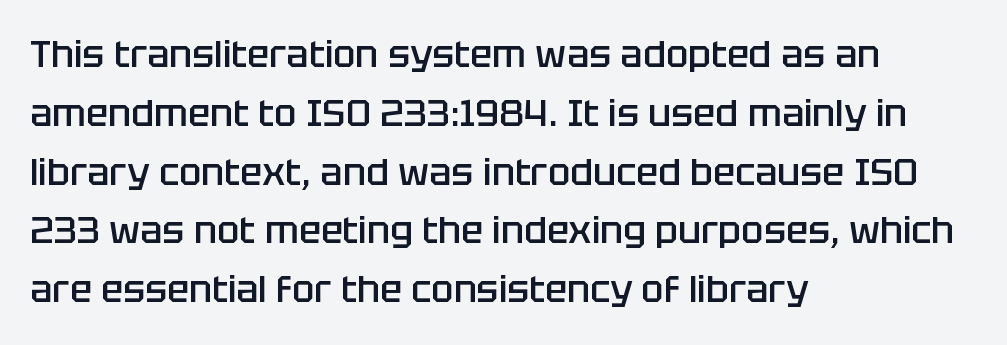
{"serif": "no", "italic": "no", "bold": "semi", "weight": "semibold", "width": "normal", "stroke_contrast": "low", "x_height": "large", "monospaced": "no", "underline": "no", "align": "left", "line_spacing": "normal", "line_spacing_ratio": 1.59, "letter_spacing": "normal", "letter_spacing_em": 0.0, "glyph_px": 37}
